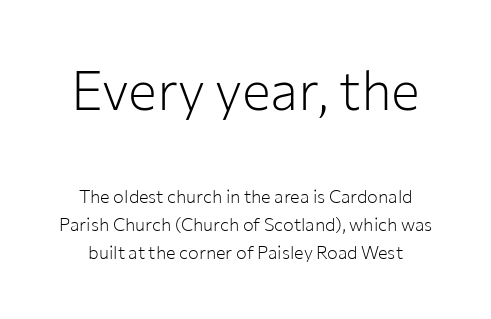
The image shows 54 px light sans-serif type, upright; set normal line spacing (1.58x), normal letter spacing, not underlined; the first (top) block is 3.0x larger; low stroke contrast and a medium x-height.
